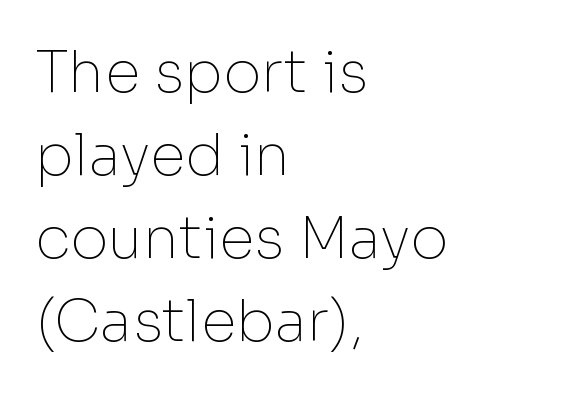
The image shows 58 px thin sans-serif type, upright; set left-aligned, normal line spacing (1.43x), normal letter spacing, not underlined; low stroke contrast and a medium x-height.
